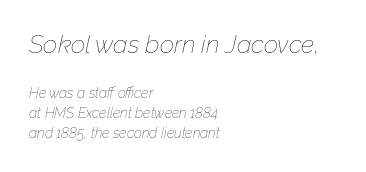
Q: Is the text bold? A: No.
Q: Is the text italic (slanted)? A: Yes, it leans right by about 12 degrees.
Q: Is the text underlined? A: No.
Q: How is the paragraph aligned? A: Left-aligned.
Q: Is the spacing between letters normal or unusually wide? A: Normal.
Q: Is the spacing between lines tight, normal or loose? A: Normal.
Q: Which block of text is set in a larger size, the first (top) or the second (bottom)? A: The first (top) one.
